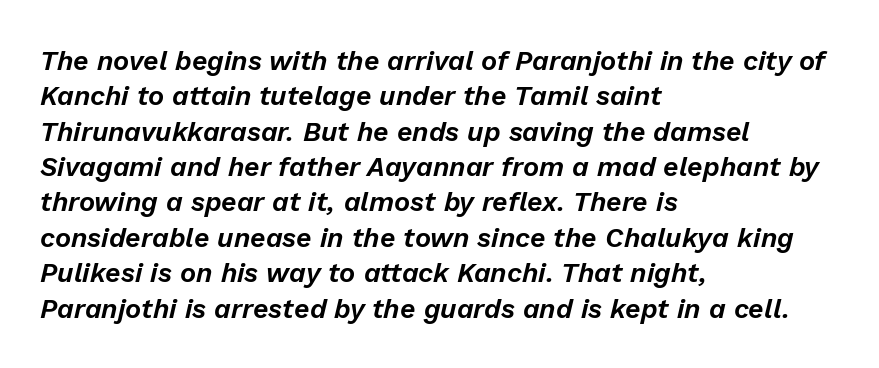
Q: Is the text italic (slanted)? A: Yes, it leans right by about 13 degrees.
Q: Is the text underlined? A: No.
Q: How is the paragraph aligned? A: Left-aligned.
Q: Is the spacing between letters normal or unusually wide? A: Normal.
Q: Is the spacing between lines tight, normal or loose? A: Normal.
